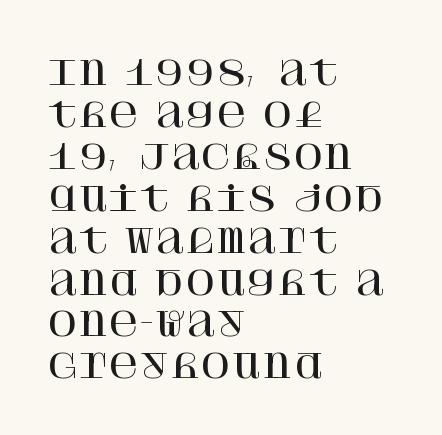
Q: Is the text italic (slanted)? A: No, it is upright.
Q: Is the typeface a serif or a sans-serif typeface? A: Serif.
Q: Is the text underlined? A: No.
Q: How is the paragraph aligned? A: Left-aligned.
Q: Is the spacing between letters normal or unusually wide? A: Normal.
Q: Is the spacing between lines tight, normal or loose? A: Normal.
Q: Width (condensed, normal, or wide)? A: Normal.
Q: Stroke contrast? A: High.
Q: x-height? A: Large.
